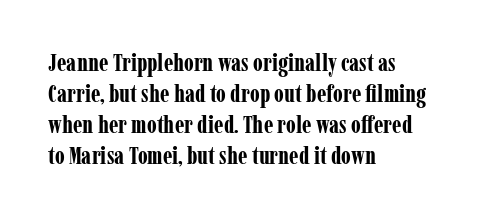
Q: Is the text bold? A: Yes.
Q: Is the text italic (slanted)? A: No, it is upright.
Q: Is the text underlined? A: No.
Q: How is the paragraph aligned? A: Left-aligned.
Q: Is the spacing between letters normal or unusually wide? A: Normal.
Q: Is the spacing between lines tight, normal or loose? A: Normal.
